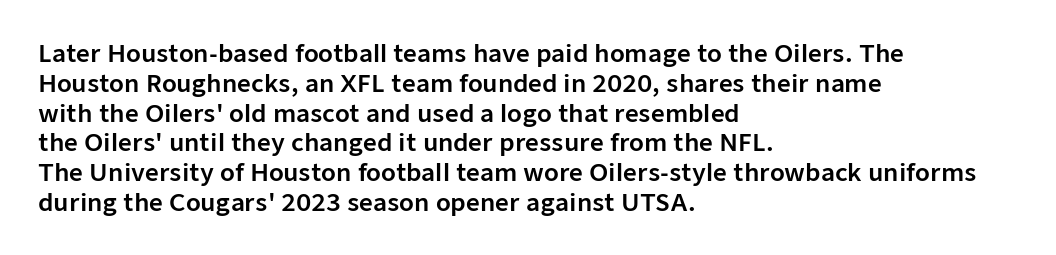
This sample uses an upright cut, with every glyph sitting square on the baseline. The space beneath each line is pristine and unruled. Short note: letters normally spaced. A classic flush-left, rag-right setting is used for this passage.
